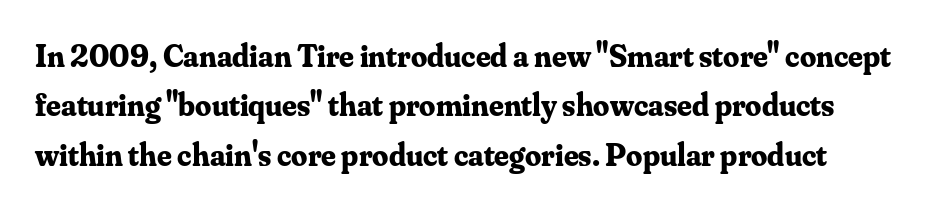
Q: Is the text bold? A: Yes.
Q: Is the text italic (slanted)? A: No, it is upright.
Q: Is the typeface a serif or a sans-serif typeface? A: Serif.
Q: Is the text underlined? A: No.
Q: Is the spacing between letters normal or unusually wide? A: Normal.
Q: Is the spacing between lines tight, normal or loose? A: Normal.
Q: Width (condensed, normal, or wide)? A: Normal.
Q: Stroke contrast? A: Medium.
Q: x-height? A: Small.
Q: Monospaced? A: No.
